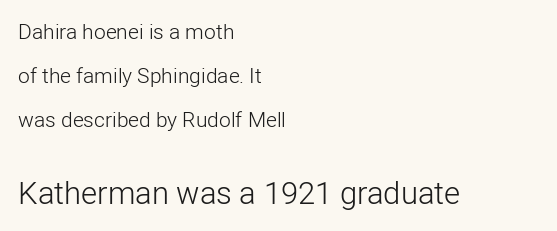
The image shows 31 px light sans-serif type, upright; set left-aligned, loose line spacing (2.09x), normal letter spacing, not underlined; the second (bottom) block is 1.48x larger; low stroke contrast and a medium x-height.
